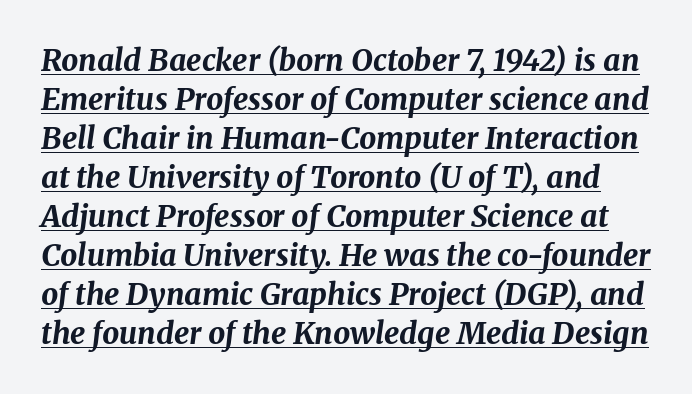
The glyphs are accompanied by a horizontal stroke just below them. Looks like regular typesetting: each glyph gets only the width it needs. The leading is moderate, giving the passage an even texture. The whole block is typeset with a tilt. Here the glyphs are tracked normally, forming tight word shapes. Strokes here are thick enough to call this a true bold.
